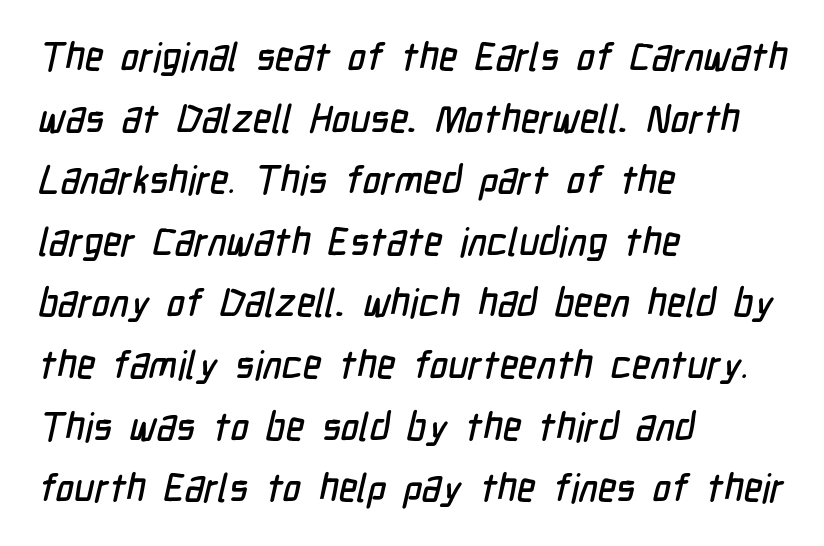
The image shows 39 px condensed sans-serif type; set left-aligned, normal line spacing (1.58x), normal letter spacing, not underlined; low stroke contrast and a medium x-height.
